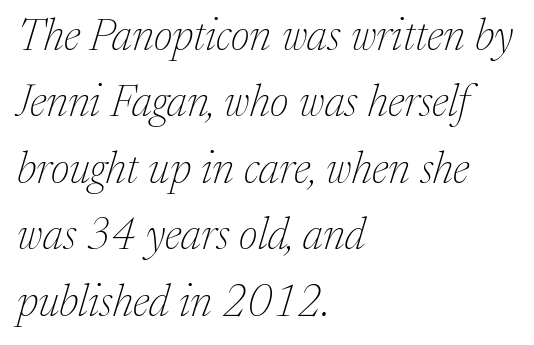
{"serif": "yes", "italic": "yes", "lean": "right", "slant_degrees": 17, "bold": "no", "weight": "thin", "width": "normal", "stroke_contrast": "medium", "x_height": "medium", "monospaced": "no", "underline": "no", "align": "left", "line_spacing": "normal", "line_spacing_ratio": 1.51, "letter_spacing": "normal", "letter_spacing_em": 0.0, "glyph_px": 44}
